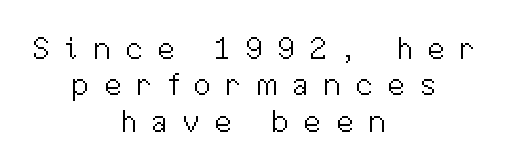
Q: Is the text bold? A: No.
Q: Is the text italic (slanted)? A: No, it is upright.
Q: Is the typeface a serif or a sans-serif typeface? A: Sans-serif.
Q: Is the text underlined? A: No.
Q: How is the paragraph aligned? A: Centered.
Q: Is the spacing between letters normal or unusually wide? A: Unusually wide.
Q: Is the spacing between lines tight, normal or loose? A: Tight.
Q: Width (condensed, normal, or wide)? A: Normal.
Q: Stroke contrast? A: Medium.
Q: x-height? A: Medium.
Q: Monospaced? A: No.
